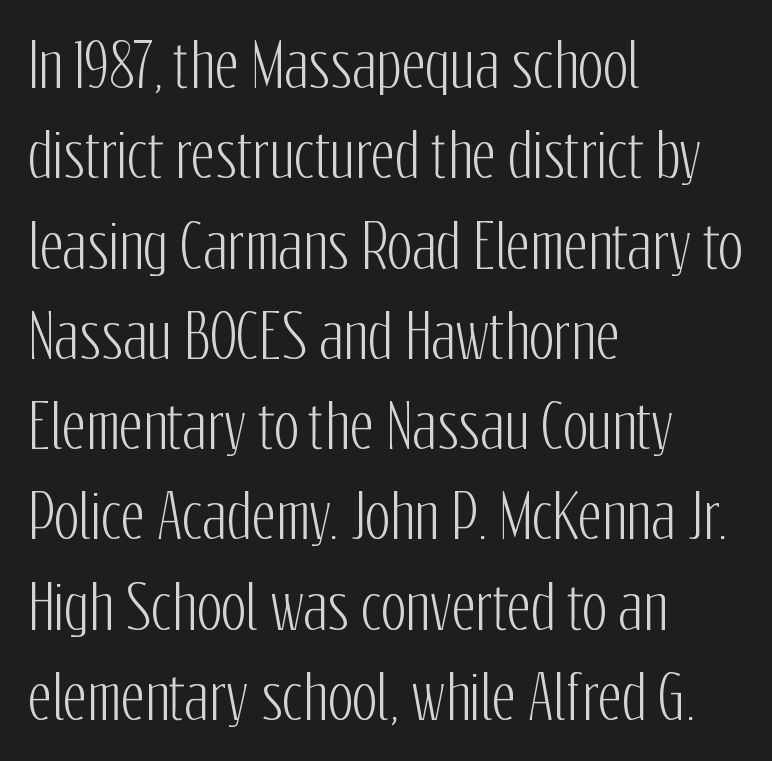
Q: Is the text italic (slanted)? A: No, it is upright.
Q: Is the typeface a serif or a sans-serif typeface? A: Sans-serif.
Q: Is the text underlined? A: No.
Q: How is the paragraph aligned? A: Left-aligned.
Q: Is the spacing between letters normal or unusually wide? A: Normal.
Q: Is the spacing between lines tight, normal or loose? A: Normal.
Q: Width (condensed, normal, or wide)? A: Condensed.
Q: Stroke contrast? A: Low.
Q: x-height? A: Medium.
Q: Monospaced? A: No.
